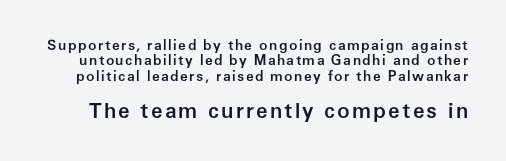
The image shows 21 px text type, upright; set tight line spacing (1.1x), not underlined; the second (bottom) block is 1.5x larger.
